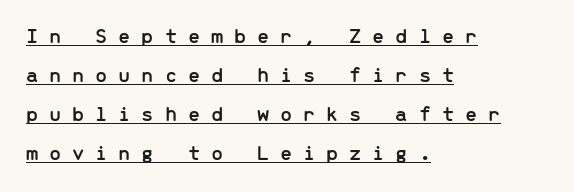
Q: Is the text italic (slanted)? A: No, it is upright.
Q: Is the text underlined? A: Yes.
Q: How is the paragraph aligned? A: Left-aligned.
Q: Is the spacing between letters normal or unusually wide? A: Unusually wide.
